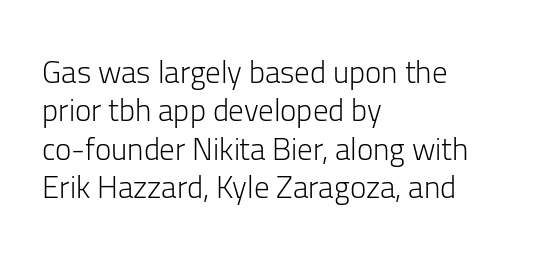
{"serif": "no", "italic": "no", "bold": "no", "weight": "light", "width": "normal", "stroke_contrast": "low", "x_height": "medium", "monospaced": "no", "underline": "no", "align": "left", "line_spacing_ratio": 1.24, "letter_spacing": "normal", "letter_spacing_em": 0.0, "glyph_px": 31}
